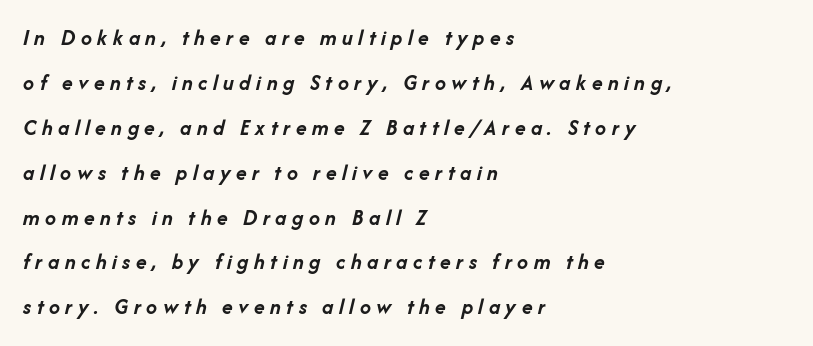
{"italic": "yes", "lean": "right", "slant_degrees": 14, "bold": "yes", "underline": "no", "align": "left", "line_spacing": "loose", "line_spacing_ratio": 2.04, "letter_spacing": "wide", "letter_spacing_em": 0.25, "glyph_px": 22}
